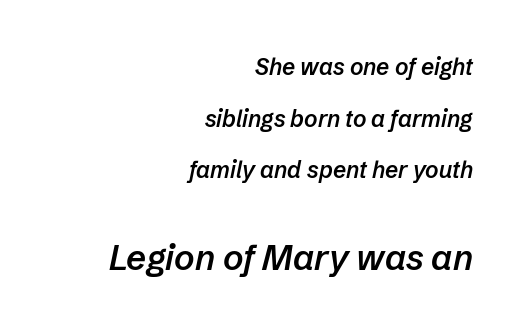
Q: Is the text bold? A: Semi-bold.
Q: Is the text italic (slanted)? A: Yes, it leans right by about 12 degrees.
Q: Is the text underlined? A: No.
Q: How is the paragraph aligned? A: Right-aligned.
Q: Is the spacing between letters normal or unusually wide? A: Normal.
Q: Is the spacing between lines tight, normal or loose? A: Loose.
Q: Which block of text is set in a larger size, the first (top) or the second (bottom)? A: The second (bottom) one.
Q: Width (condensed, normal, or wide)? A: Normal.
Q: Stroke contrast? A: Low.
Q: x-height? A: Medium.
Q: Monospaced? A: No.
